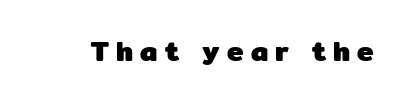
Q: Is the text bold? A: Yes.
Q: Is the text italic (slanted)? A: No, it is upright.
Q: Is the typeface a serif or a sans-serif typeface? A: Sans-serif.
Q: Is the text underlined? A: No.
Q: Is the spacing between letters normal or unusually wide? A: Unusually wide.
Q: Width (condensed, normal, or wide)? A: Normal.
Q: Stroke contrast? A: Low.
Q: x-height? A: Medium.
Q: Monospaced? A: No.
